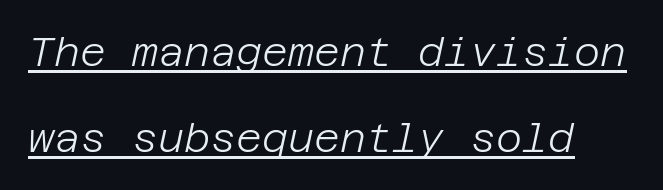
Q: Is the text bold? A: No.
Q: Is the text italic (slanted)? A: Yes, it leans right by about 12 degrees.
Q: Is the text underlined? A: Yes.
Q: How is the paragraph aligned? A: Left-aligned.
Q: Is the spacing between letters normal or unusually wide? A: Normal.
Q: Is the spacing between lines tight, normal or loose? A: Loose.
Q: Width (condensed, normal, or wide)? A: Normal.
Q: Stroke contrast? A: Low.
Q: x-height? A: Large.
